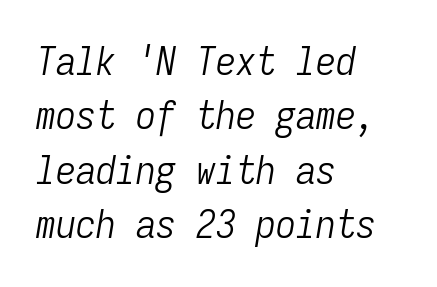
Q: Is the text bold? A: No.
Q: Is the text italic (slanted)? A: Yes, it leans right by about 9 degrees.
Q: Is the text underlined? A: No.
Q: How is the paragraph aligned? A: Left-aligned.
Q: Is the spacing between letters normal or unusually wide? A: Normal.
Q: Is the spacing between lines tight, normal or loose? A: Normal.
Q: Width (condensed, normal, or wide)? A: Condensed.
Q: Stroke contrast? A: Low.
Q: x-height? A: Medium.
Q: Monospaced? A: Yes.
